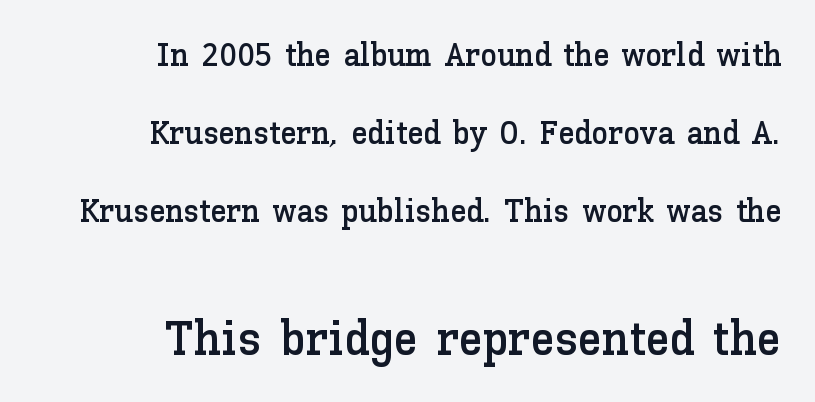
Q: Is the text italic (slanted)? A: No, it is upright.
Q: Is the text underlined? A: No.
Q: How is the paragraph aligned? A: Right-aligned.
Q: Is the spacing between letters normal or unusually wide? A: Normal.
Q: Is the spacing between lines tight, normal or loose? A: Loose.
Q: Which block of text is set in a larger size, the first (top) or the second (bottom)? A: The second (bottom) one.
Q: Width (condensed, normal, or wide)? A: Normal.
Q: Stroke contrast? A: Low.
Q: x-height? A: Medium.
Q: Monospaced? A: No.
